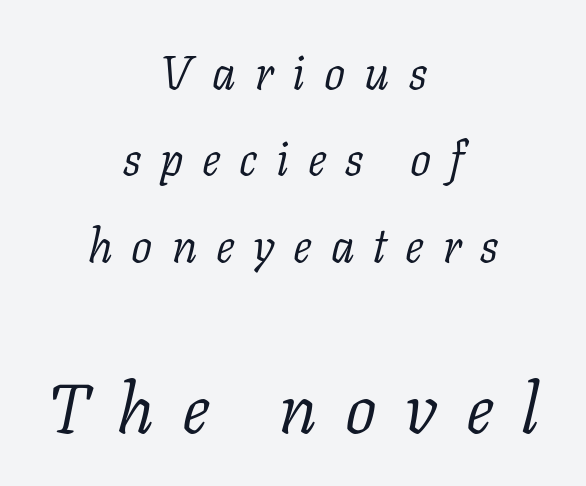
{"serif": "yes", "italic": "yes", "lean": "right", "slant_degrees": 11, "bold": "no", "weight": "light", "width": "normal", "stroke_contrast": "low", "x_height": "medium", "monospaced": "no", "underline": "no", "align": "center", "line_spacing_ratio": 1.84, "letter_spacing": "wide", "letter_spacing_em": 0.4, "larger_block": "second", "size_ratio": 1.49, "glyph_px": 70}
